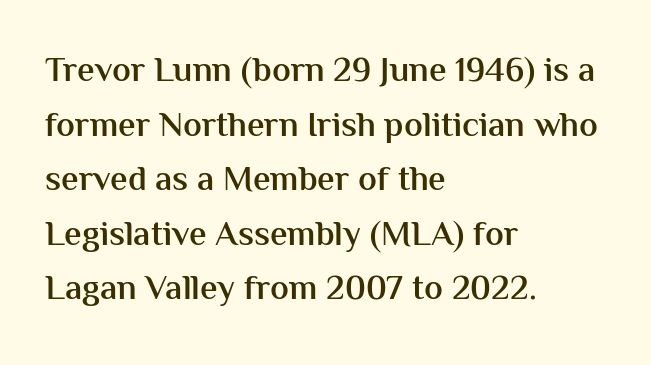
Leftover space on each line is placed entirely after the last word. As a designer I'd log this as weight 600, semibold. When letters stand straight like this, we call the style roman or upright. A typesetter would call this leading conventional body-copy spacing. The characters display no serif detailing; their extremities are plain.
